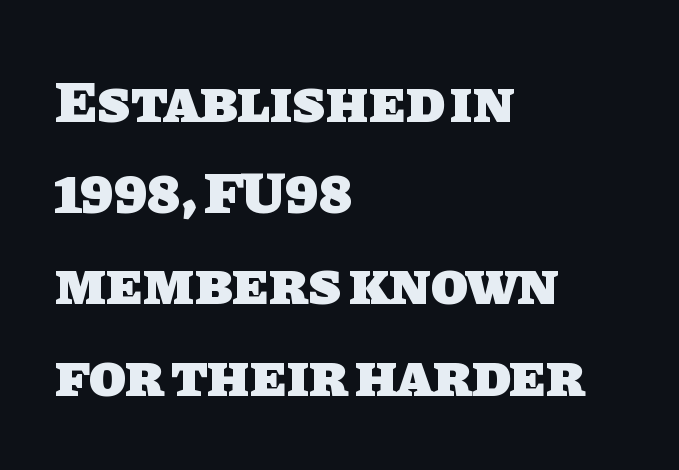
The image shows 60 px heavy sans-serif type; set left-aligned, normal line spacing (1.52x), normal letter spacing, not underlined; low stroke contrast and a large x-height.
